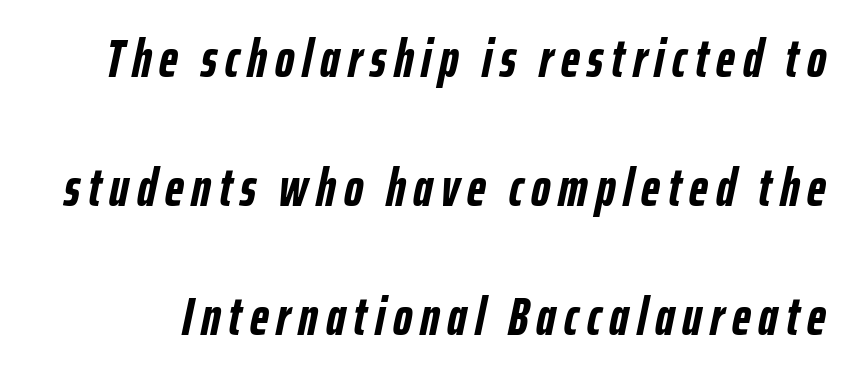
Q: Is the text bold? A: Yes.
Q: Is the text italic (slanted)? A: Yes, it leans right by about 12 degrees.
Q: Is the text underlined? A: No.
Q: Is the spacing between lines tight, normal or loose? A: Loose.
Q: Width (condensed, normal, or wide)? A: Condensed.
Q: Stroke contrast? A: Low.
Q: x-height? A: Medium.
Q: Monospaced? A: No.
